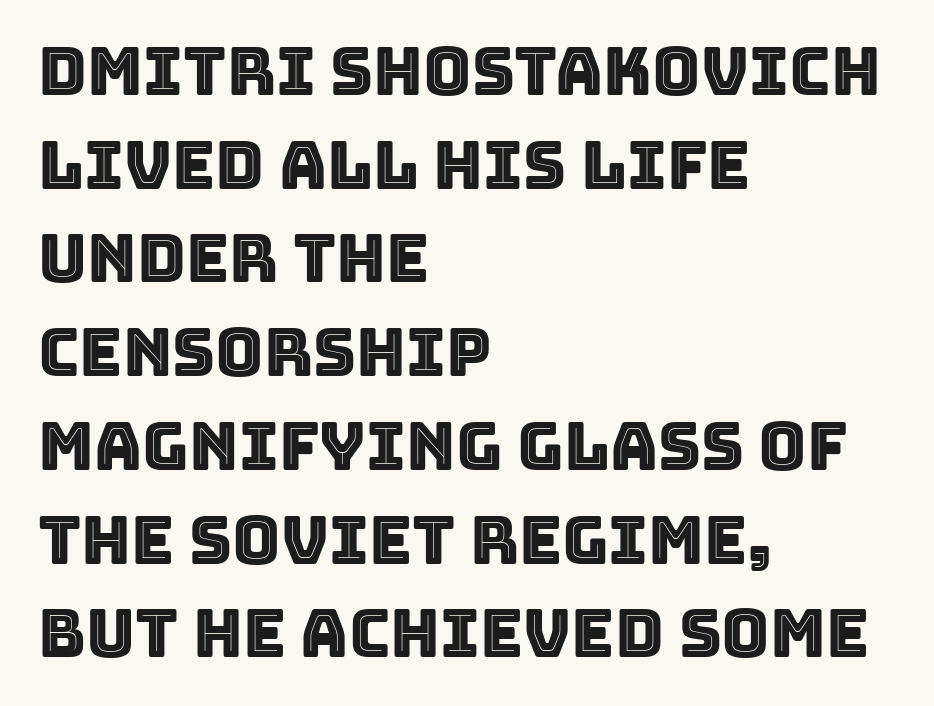
The face used here is proportionally spaced, like ordinary book or web type. Compared with typical body copy, the letter spacing here is the same. The space between consecutive lines is moderate. The string is rendered with underlining switched off. Ascenders rise straight up at ninety degrees. Which margin do the lines hug? The left one — the right edge is uneven.
